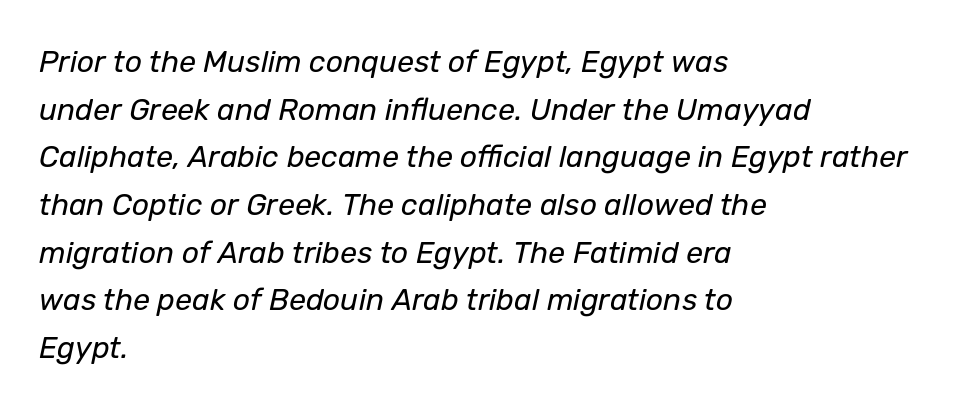
The image shows 30 px regular-weight type, italic (leaning right); set left-aligned, normal line spacing (1.59x), normal letter spacing, not underlined; low stroke contrast and a medium x-height.
